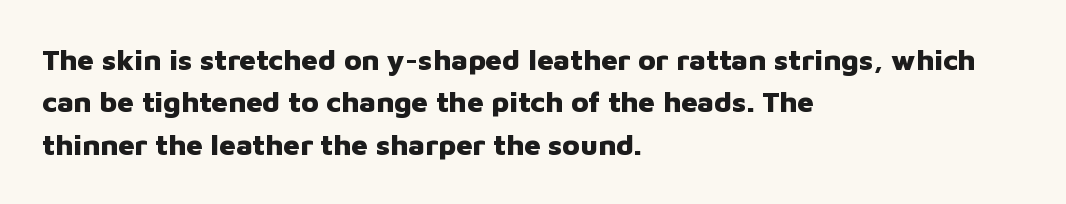
{"serif": "no", "italic": "no", "bold": "yes", "weight": "heavy", "width": "normal", "stroke_contrast": "low", "x_height": "medium", "monospaced": "no", "underline": "no", "align": "left", "line_spacing": "normal", "line_spacing_ratio": 1.46, "letter_spacing": "normal", "letter_spacing_em": 0.0, "glyph_px": 29}
